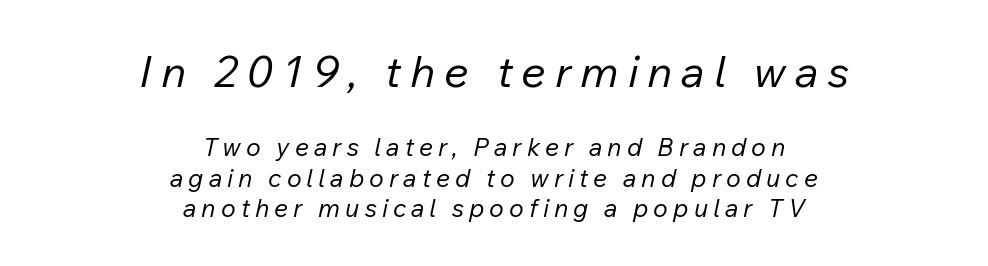
{"italic": "yes", "lean": "right", "slant_degrees": 12, "bold": "no", "weight": "regular", "width": "normal", "stroke_contrast": "low", "x_height": "medium", "monospaced": "no", "underline": "no", "align": "center", "line_spacing_ratio": 1.21, "letter_spacing": "wide", "letter_spacing_em": 0.2, "larger_block": "first", "size_ratio": 1.76, "glyph_px": 44}
